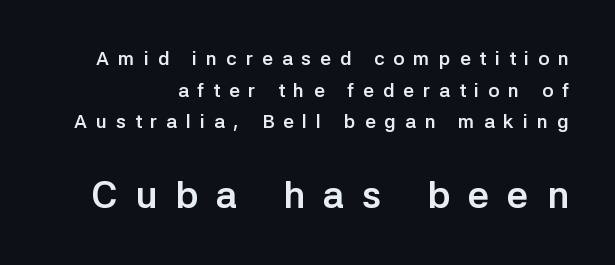
The image shows 38 px semibold sans-serif type, upright; set normal line spacing (1.66x), unusually wide letter spacing (+0.47 em), not underlined; the second (bottom) block is 2.0x larger; low stroke contrast and a medium x-height.
